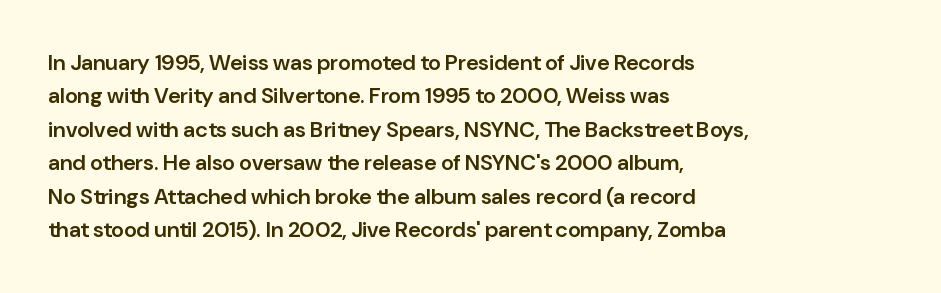
Rows of type keep a routine distance in the vertical direction. Default kerning and tracking; the words read as compact shapes. The font's upright variant was chosen for this text. As a designer I'd log this as weight 600, semibold. The string is rendered with underlining switched off.
